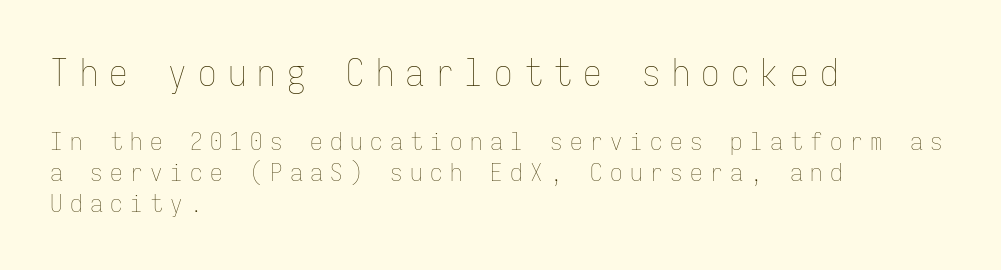
Q: Is the text bold? A: No.
Q: Is the text italic (slanted)? A: No, it is upright.
Q: Is the text underlined? A: No.
Q: How is the paragraph aligned? A: Left-aligned.
Q: Is the spacing between letters normal or unusually wide? A: Unusually wide.
Q: Which block of text is set in a larger size, the first (top) or the second (bottom)? A: The first (top) one.
Q: Width (condensed, normal, or wide)? A: Condensed.
Q: Stroke contrast? A: Low.
Q: x-height? A: Medium.
Q: Monospaced? A: Yes.
